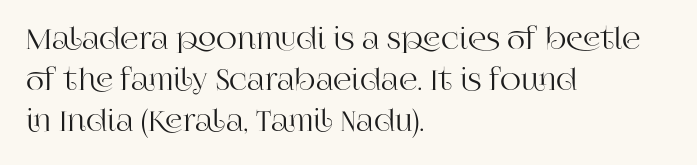
The image shows 29 px serif type, upright; set left-aligned, normal line spacing (1.42x), normal letter spacing, not underlined; high stroke contrast and a large x-height.
